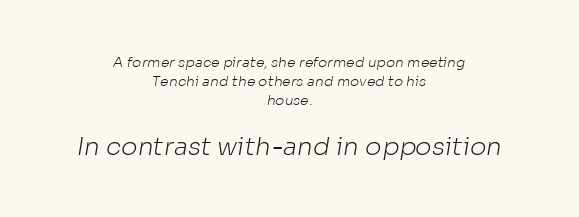
The image shows 25 px text type; set centered, normal line spacing (1.36x), normal letter spacing, not underlined; the second (bottom) block is 1.79x larger.
